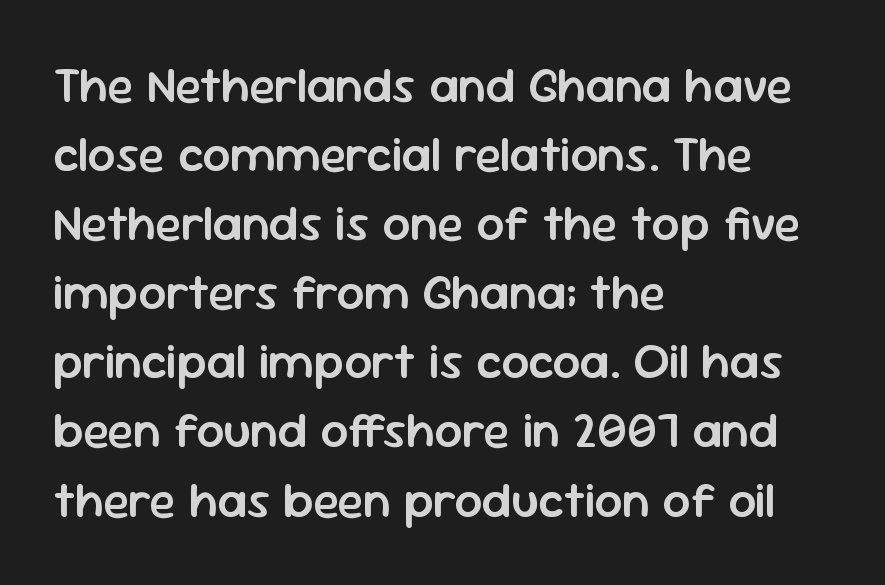
Q: Is the text bold? A: Semi-bold.
Q: Is the text italic (slanted)? A: No, it is upright.
Q: Is the typeface a serif or a sans-serif typeface? A: Sans-serif.
Q: Is the text underlined? A: No.
Q: How is the paragraph aligned? A: Left-aligned.
Q: Is the spacing between letters normal or unusually wide? A: Normal.
Q: Is the spacing between lines tight, normal or loose? A: Normal.
Q: Width (condensed, normal, or wide)? A: Normal.
Q: Stroke contrast? A: Low.
Q: x-height? A: Medium.
Q: Monospaced? A: No.
